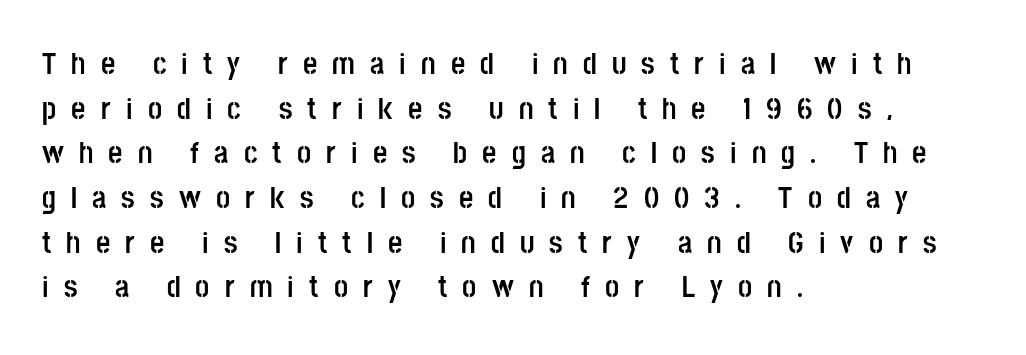
The image shows 31 px semibold, condensed sans-serif type, upright; set left-aligned, normal line spacing (1.44x), unusually wide letter spacing (+0.49 em), not underlined; low stroke contrast and a large x-height.
